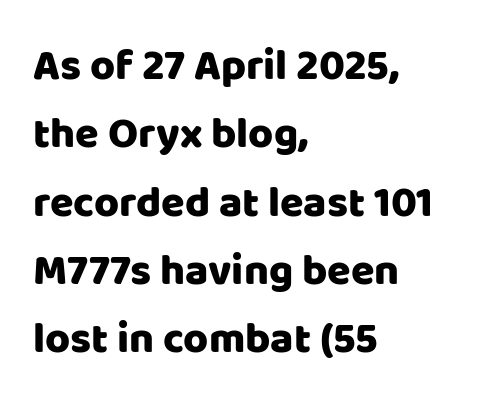
{"serif": "no", "italic": "no", "width": "normal", "stroke_contrast": "low", "x_height": "large", "monospaced": "no", "underline": "no", "align": "left", "line_spacing": "normal", "line_spacing_ratio": 1.59, "letter_spacing": "normal", "letter_spacing_em": 0.0, "glyph_px": 43}
